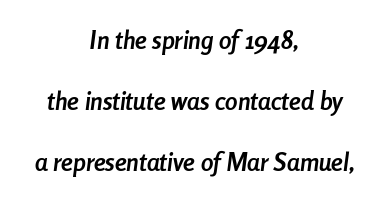
It's the slanting kind of type. The rendering positions every line midway between the sides. Each glyph is drawn with heavy, bold strokes. Check the space under the baseline: it is left empty. Leading is clearly above the norm, producing a sparse column. The gaps between neighbouring characters are ordinary and unremarkable.
